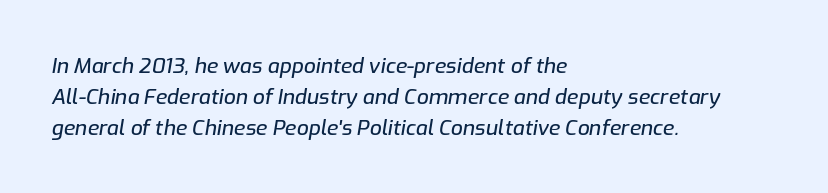
Q: Is the text italic (slanted)? A: Yes, it leans right by about 9 degrees.
Q: Is the text underlined? A: No.
Q: How is the paragraph aligned? A: Left-aligned.
Q: Is the spacing between letters normal or unusually wide? A: Normal.
Q: Is the spacing between lines tight, normal or loose? A: Normal.
